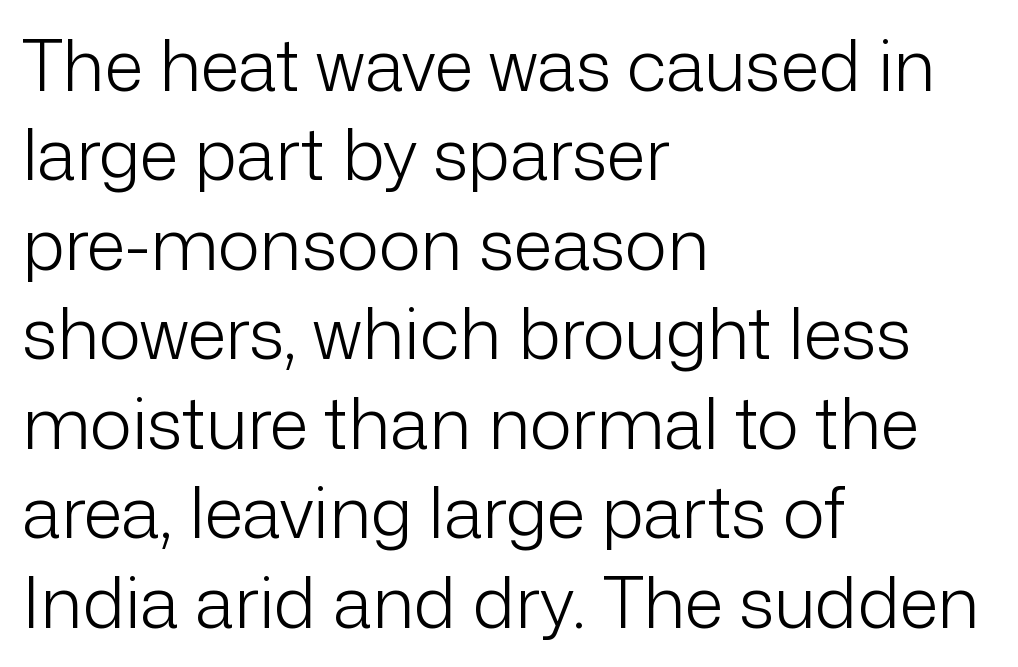
This sample uses an upright cut, with every glyph sitting square on the baseline. The passage shown is typed in a proportional face where columns would drift. This sample uses a sans-serif face. Type without underlining. All the whitespace from short lines collects on the right.
